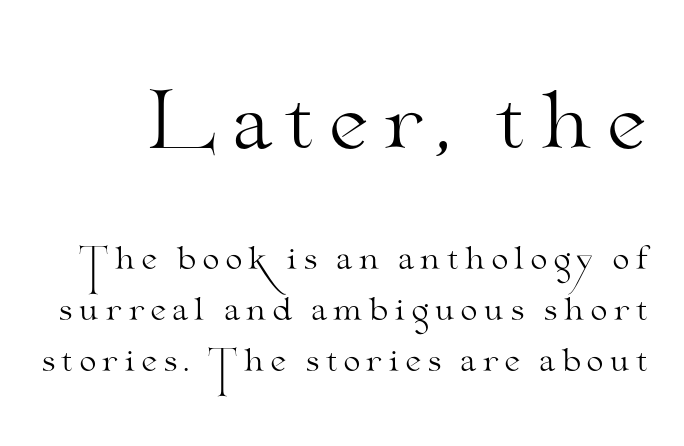
Q: Is the text bold? A: No.
Q: Is the text italic (slanted)? A: No, it is upright.
Q: Is the typeface a serif or a sans-serif typeface? A: Serif.
Q: Is the text underlined? A: No.
Q: Is the spacing between lines tight, normal or loose? A: Normal.
Q: Which block of text is set in a larger size, the first (top) or the second (bottom)? A: The first (top) one.
Q: Width (condensed, normal, or wide)? A: Wide.
Q: Stroke contrast? A: Medium.
Q: x-height? A: Small.
Q: Monospaced? A: No.
